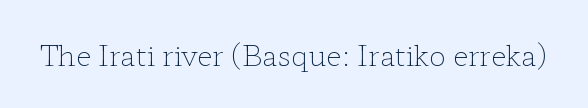
{"serif": "yes", "italic": "no", "bold": "no", "weight": "light", "width": "wide", "stroke_contrast": "low", "x_height": "medium", "monospaced": "no", "underline": "no", "letter_spacing": "normal", "letter_spacing_em": 0.0, "glyph_px": 28}
